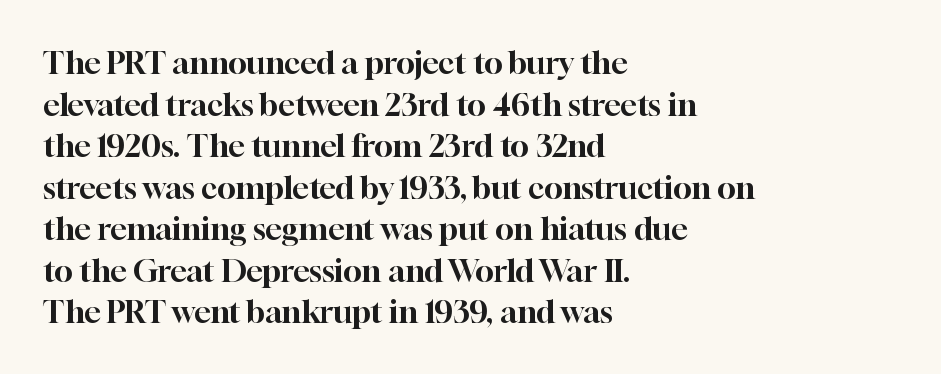
The image shows 31 px serif type, upright; set left-aligned, normal line spacing (1.34x), normal letter spacing, not underlined; high stroke contrast and a medium x-height.
